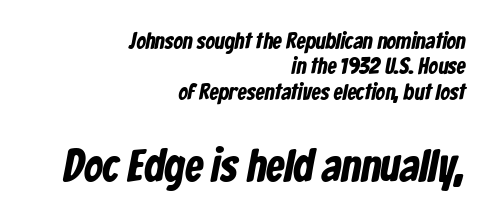
The image shows 46 px condensed sans-serif type; set right-aligned, tight line spacing (1.1x), normal letter spacing, not underlined; the second (bottom) block is 2.0x larger; low stroke contrast and a medium x-height.
